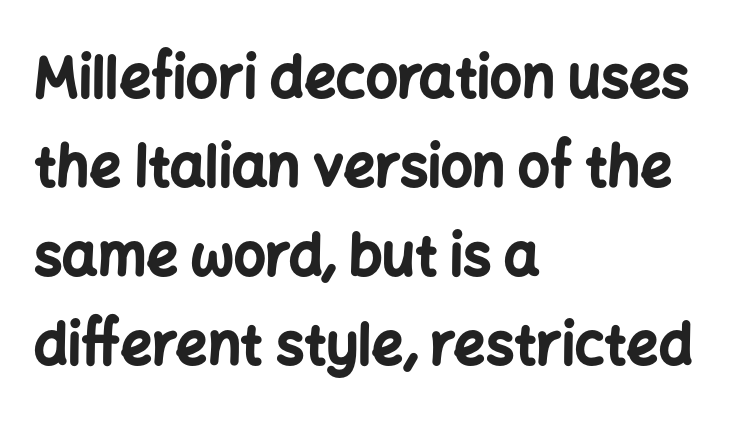
Q: Is the text bold? A: Yes.
Q: Is the text italic (slanted)? A: No, it is upright.
Q: Is the typeface a serif or a sans-serif typeface? A: Sans-serif.
Q: Is the text underlined? A: No.
Q: How is the paragraph aligned? A: Left-aligned.
Q: Is the spacing between letters normal or unusually wide? A: Normal.
Q: Is the spacing between lines tight, normal or loose? A: Normal.
Q: Width (condensed, normal, or wide)? A: Normal.
Q: Stroke contrast? A: Low.
Q: x-height? A: Medium.
Q: Monospaced? A: No.
